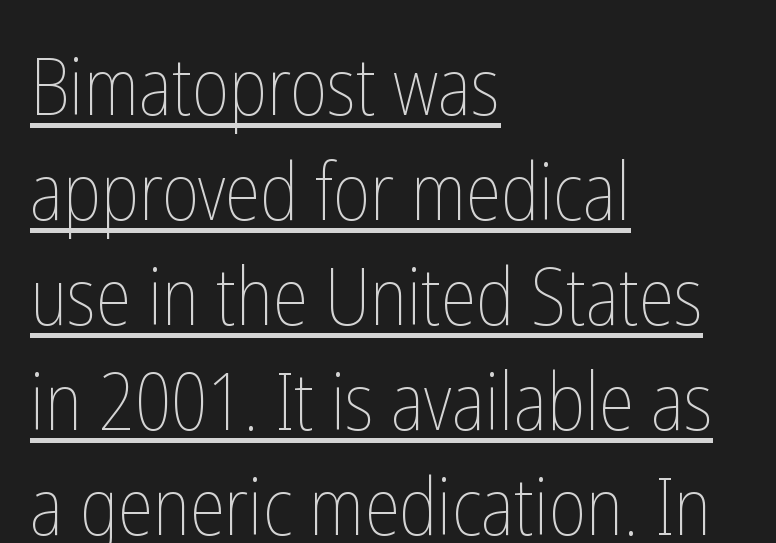
Glance below the letters and you will spot a drawn line. How would I describe the line gaps? Plain and ordinary. Notice how the stems are strictly vertical — no italics here. Looks like regular typesetting: each glyph gets only the width it needs.
